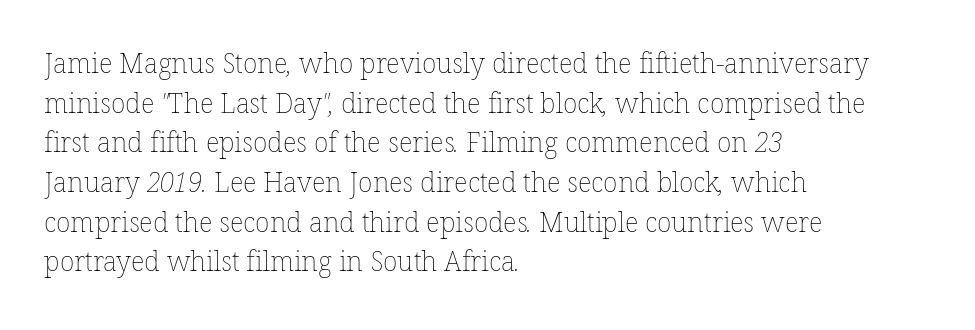
{"bold": "no", "underline": "no", "align": "left", "line_spacing": "normal", "line_spacing_ratio": 1.47, "letter_spacing": "normal", "letter_spacing_em": 0.0, "glyph_px": 27}
